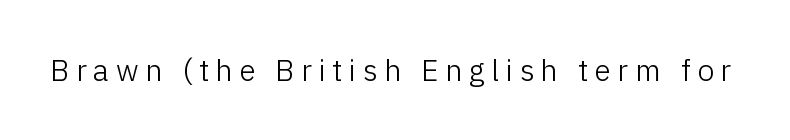
The cut favours lightness, reaching ordinary text weight at its darkest. The glyphs in this specimen are sans serif. The baseline area is clear. These lines have a slow, spaced-out rhythm from letter to letter. Posture: upright roman.
